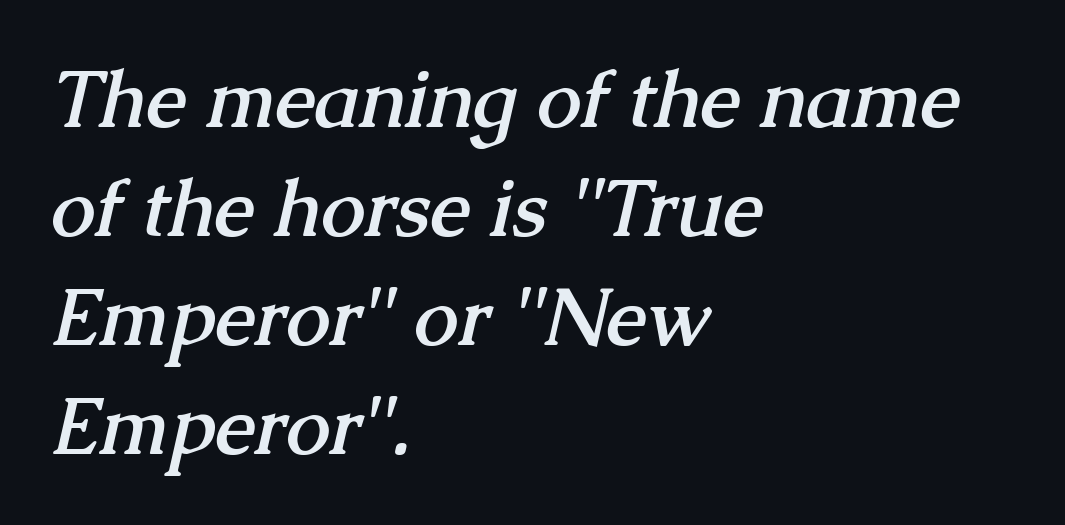
The image shows 79 px semibold serif type; set left-aligned, normal line spacing (1.38x), normal letter spacing, not underlined; medium stroke contrast and a medium x-height.
